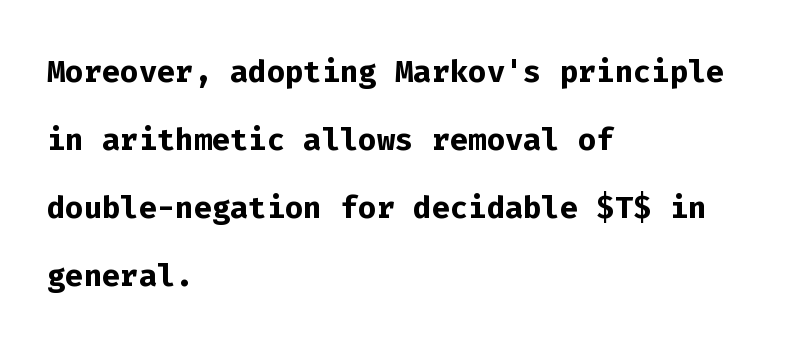
{"serif": "no", "italic": "no", "bold": "yes", "weight": "semibold", "width": "normal", "stroke_contrast": "low", "x_height": "medium", "monospaced": "yes", "underline": "no", "align": "left", "line_spacing": "normal", "line_spacing_ratio": 1.58, "letter_spacing": "normal", "letter_spacing_em": 0.0, "glyph_px": 43}
